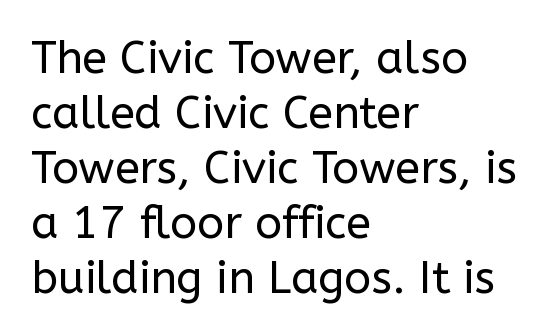
The image shows 45 px regular-weight sans-serif type, upright; set left-aligned, line spacing 1.22x, normal letter spacing, not underlined; low stroke contrast and a medium x-height.
